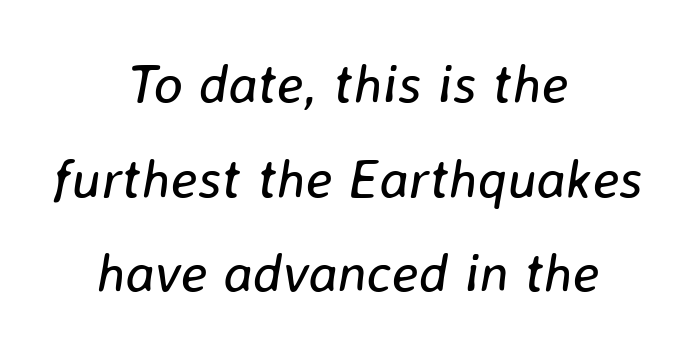
{"italic": "yes", "lean": "right", "slant_degrees": 8, "bold": "no", "weight": "regular", "width": "normal", "stroke_contrast": "low", "x_height": "medium", "monospaced": "no", "underline": "no", "align": "center", "line_spacing_ratio": 1.72, "letter_spacing": "normal", "letter_spacing_em": 0.0, "glyph_px": 55}
